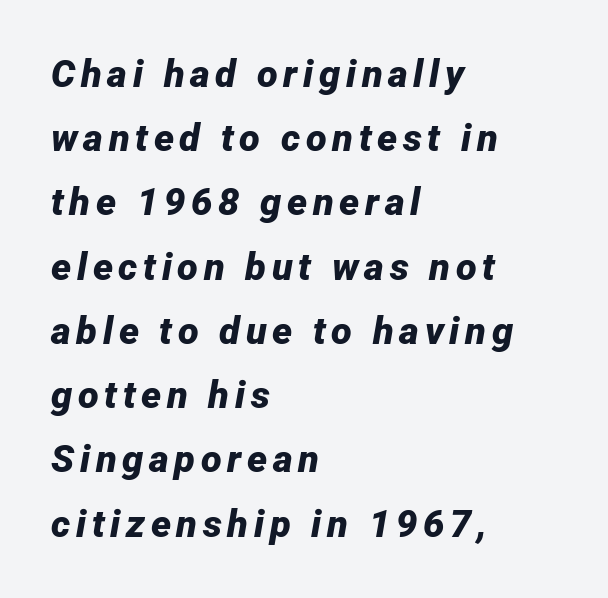
The image shows 38 px bold type, italic (leaning right); set left-aligned, normal line spacing (1.69x), not underlined; low stroke contrast and a medium x-height.
